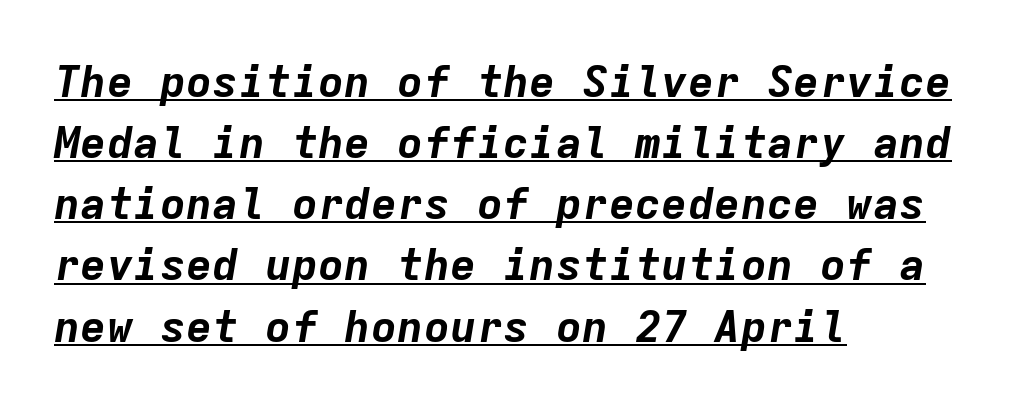
The glyphs look as if they've been sheared to an angle. Weight: bold. Words appear dense and cohesive because spacing is normal. Each line of the rendering has a horizontal stroke beneath the glyphs. Is this a fixed-width face? Yes — each glyph sits in an identical cell.
